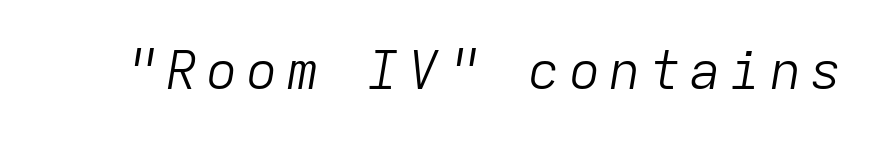
The image shows 53 px light type, italic (leaning right), monospaced; set not underlined; low stroke contrast and a medium x-height.
